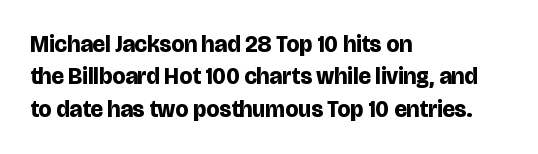
{"italic": "no", "bold": "yes", "underline": "no", "align": "left", "line_spacing": "normal", "line_spacing_ratio": 1.41, "letter_spacing": "normal", "letter_spacing_em": 0.0, "glyph_px": 23}
